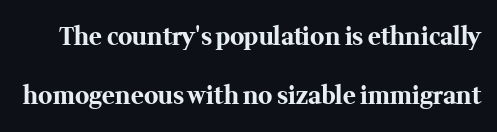
A full-strength bold gives these letters their thick strokes. Check under the words: just untouched page. Airy leading. Glyph-to-glyph distance matches everyday printed text. Posture: straight, roman, zero tilt.
